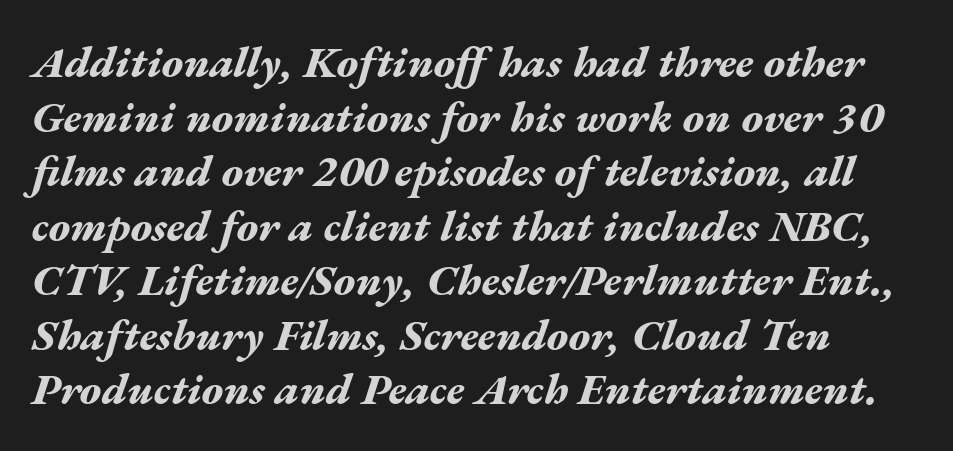
{"italic": "yes", "lean": "right", "slant_degrees": 17, "bold": "yes", "weight": "bold", "width": "wide", "stroke_contrast": "medium", "x_height": "medium", "monospaced": "no", "underline": "no", "align": "left", "line_spacing_ratio": 1.24, "letter_spacing": "normal", "letter_spacing_em": 0.0, "glyph_px": 44}
